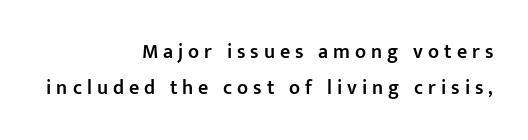
Weight: semibold (demi). In terms of posture, this sample is upright. This rendering uses right alignment, leaving the left contour irregular. The passage shown is not underscored anywhere. Each word looks stretched out because of the extra space between its letters.
